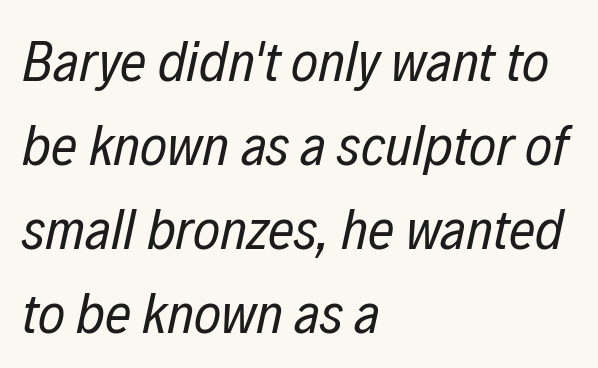
The space directly below the letters is spotless. The ragged edge is on the right, which tells us the setting is flush left. This sample uses an oblique cut, with every glyph tilted off the vertical. Line spacing here is normal. Nothing unusual about the tracking: characters are spaced as the font intends.
